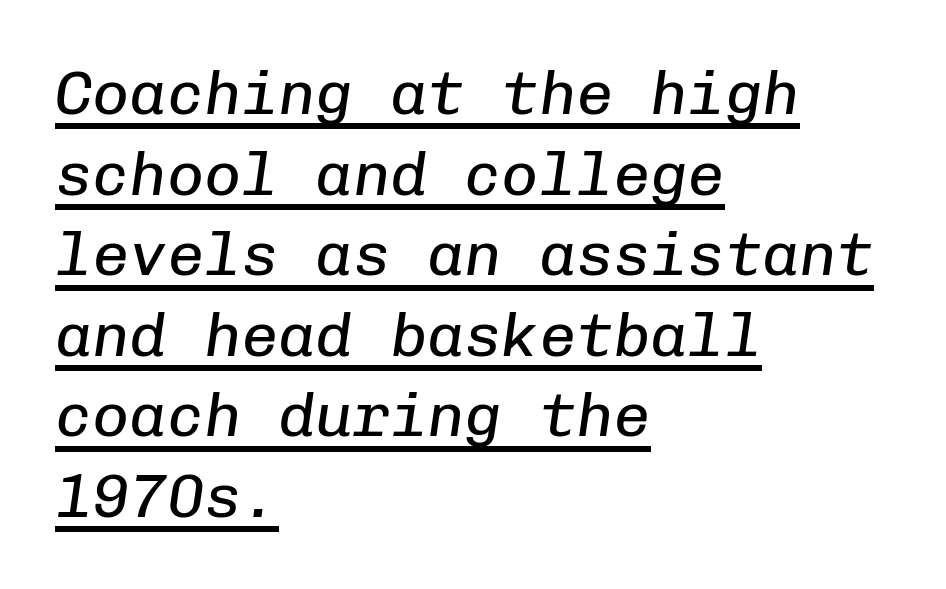
Q: Is the text bold? A: No.
Q: Is the text italic (slanted)? A: Yes, it leans right by about 8 degrees.
Q: Is the text underlined? A: Yes.
Q: How is the paragraph aligned? A: Left-aligned.
Q: Is the spacing between letters normal or unusually wide? A: Normal.
Q: Is the spacing between lines tight, normal or loose? A: Normal.
Q: Width (condensed, normal, or wide)? A: Normal.
Q: Stroke contrast? A: Low.
Q: x-height? A: Medium.
Q: Monospaced? A: Yes.
